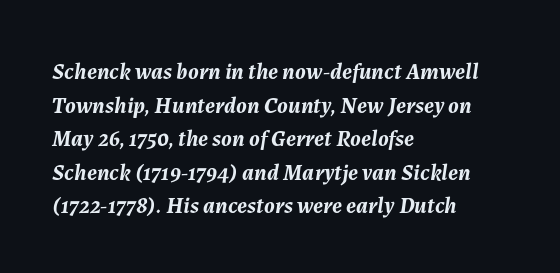
{"italic": "yes", "lean": "right", "slant_degrees": 7, "bold": "yes", "underline": "no", "align": "left", "line_spacing": "normal", "line_spacing_ratio": 1.46, "letter_spacing": "normal", "letter_spacing_em": 0.0, "glyph_px": 23}
